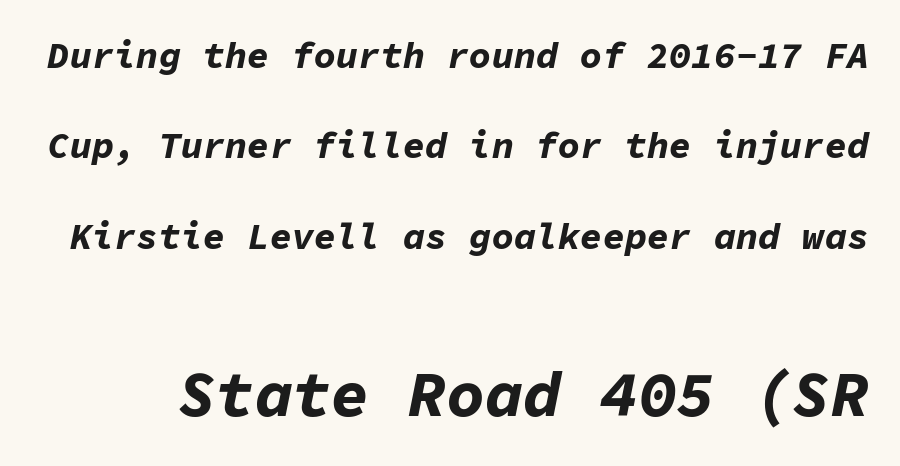
{"italic": "yes", "lean": "right", "slant_degrees": 11, "bold": "yes", "weight": "bold", "width": "normal", "stroke_contrast": "low", "x_height": "medium", "monospaced": "yes", "underline": "no", "line_spacing": "loose", "line_spacing_ratio": 2.44, "letter_spacing": "normal", "letter_spacing_em": 0.0, "larger_block": "second", "size_ratio": 1.73, "glyph_px": 64}
